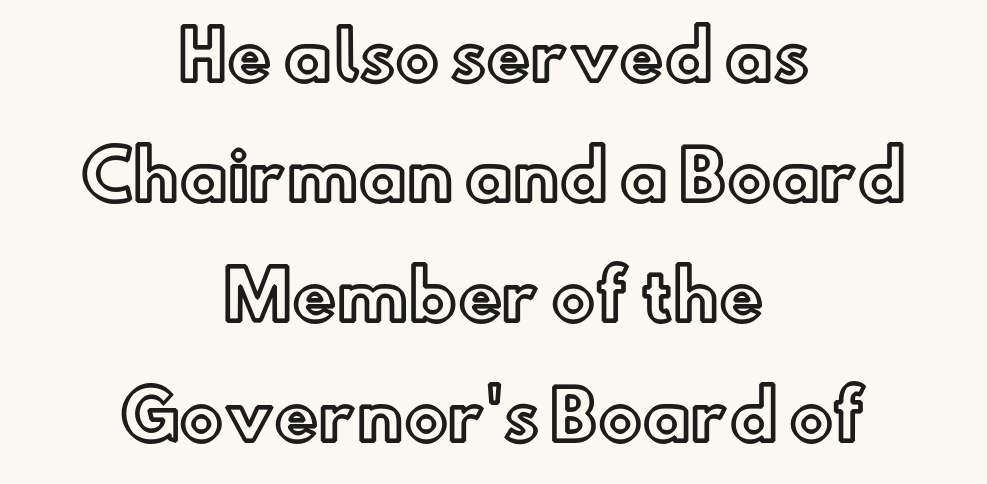
Q: Is the text italic (slanted)? A: No, it is upright.
Q: Is the text underlined? A: No.
Q: How is the paragraph aligned? A: Centered.
Q: Is the spacing between letters normal or unusually wide? A: Normal.
Q: Width (condensed, normal, or wide)? A: Normal.
Q: x-height? A: Small.
Q: Monospaced? A: No.
